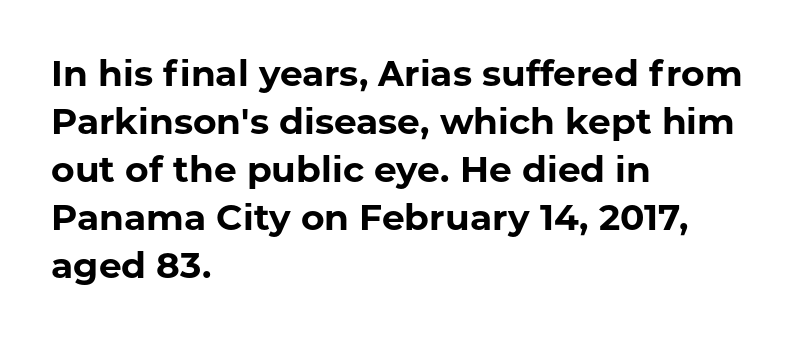
Q: Is the text bold? A: Yes.
Q: Is the text italic (slanted)? A: No, it is upright.
Q: Is the typeface a serif or a sans-serif typeface? A: Sans-serif.
Q: Is the text underlined? A: No.
Q: How is the paragraph aligned? A: Left-aligned.
Q: Is the spacing between letters normal or unusually wide? A: Normal.
Q: Is the spacing between lines tight, normal or loose? A: Normal.
Q: Width (condensed, normal, or wide)? A: Normal.
Q: Stroke contrast? A: Low.
Q: x-height? A: Medium.
Q: Monospaced? A: No.
